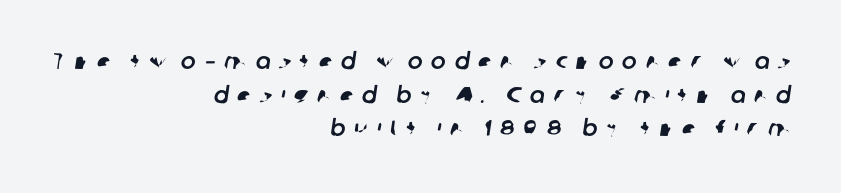
{"underline": "no", "align": "right", "line_spacing": "normal", "line_spacing_ratio": 1.53, "letter_spacing": "wide", "letter_spacing_em": 0.4, "glyph_px": 22}
